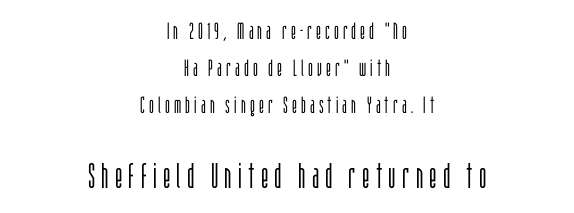
Q: Is the text bold? A: No.
Q: Is the text italic (slanted)? A: No, it is upright.
Q: Is the typeface a serif or a sans-serif typeface? A: Sans-serif.
Q: Is the text underlined? A: No.
Q: How is the paragraph aligned? A: Centered.
Q: Is the spacing between lines tight, normal or loose? A: Normal.
Q: Which block of text is set in a larger size, the first (top) or the second (bottom)? A: The second (bottom) one.
Q: Width (condensed, normal, or wide)? A: Condensed.
Q: Stroke contrast? A: Low.
Q: x-height? A: Large.
Q: Monospaced? A: No.
